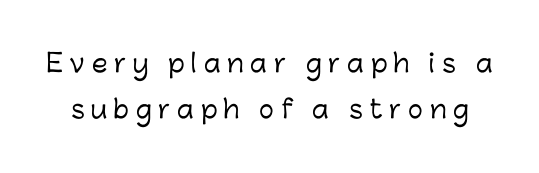
{"italic": "no", "underline": "no", "line_spacing_ratio": 1.85, "letter_spacing": "wide", "letter_spacing_em": 0.27, "glyph_px": 25}
